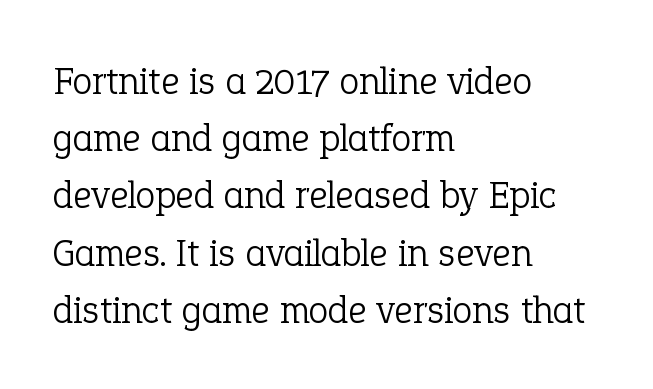
{"serif": "yes", "italic": "no", "bold": "no", "weight": "light", "width": "normal", "stroke_contrast": "low", "x_height": "medium", "monospaced": "no", "underline": "no", "align": "left", "line_spacing": "normal", "line_spacing_ratio": 1.43, "letter_spacing": "normal", "letter_spacing_em": 0.0, "glyph_px": 40}
